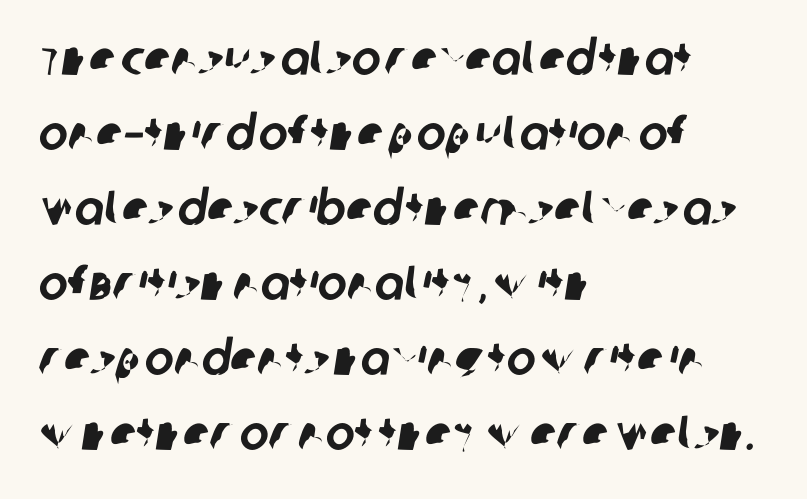
Between one letter and the next there's only the usual sliver of space. The rendering uses natural spacing where letterforms have individual widths. Descenders hang freely into open space. Casual observation: everything's shoved over to the left.
